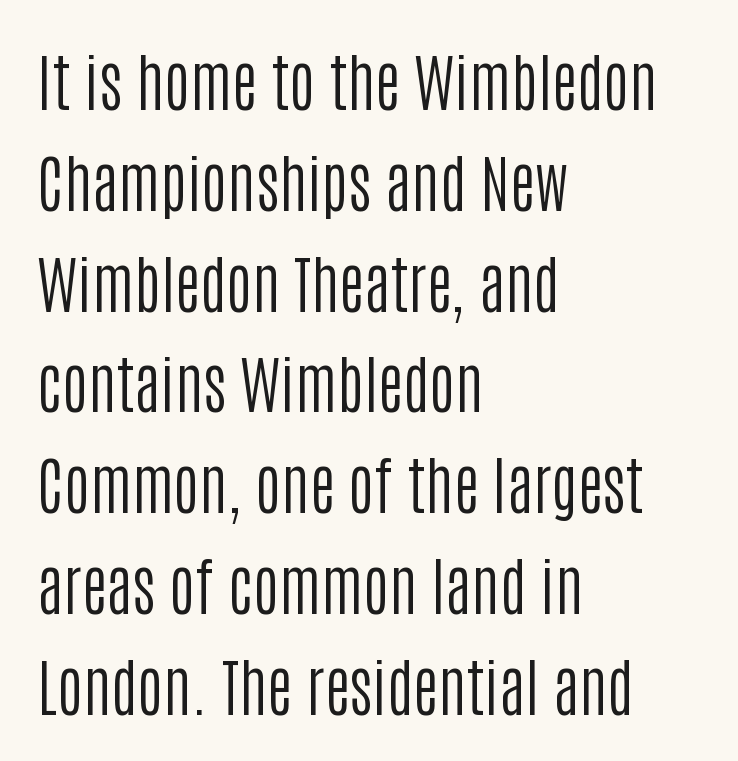
Q: Is the text bold? A: No.
Q: Is the text italic (slanted)? A: No, it is upright.
Q: Is the typeface a serif or a sans-serif typeface? A: Sans-serif.
Q: Is the text underlined? A: No.
Q: How is the paragraph aligned? A: Left-aligned.
Q: Is the spacing between letters normal or unusually wide? A: Normal.
Q: Is the spacing between lines tight, normal or loose? A: Normal.
Q: Width (condensed, normal, or wide)? A: Condensed.
Q: Stroke contrast? A: Low.
Q: x-height? A: Large.
Q: Monospaced? A: No.
